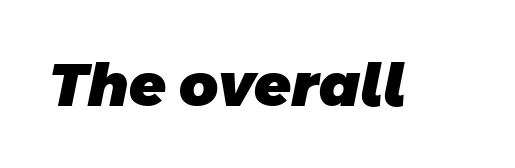
Q: Is the text bold? A: Yes.
Q: Is the typeface a serif or a sans-serif typeface? A: Sans-serif.
Q: Is the text underlined? A: No.
Q: Is the spacing between letters normal or unusually wide? A: Normal.
Q: Width (condensed, normal, or wide)? A: Normal.
Q: Stroke contrast? A: Low.
Q: x-height? A: Large.
Q: Monospaced? A: No.
